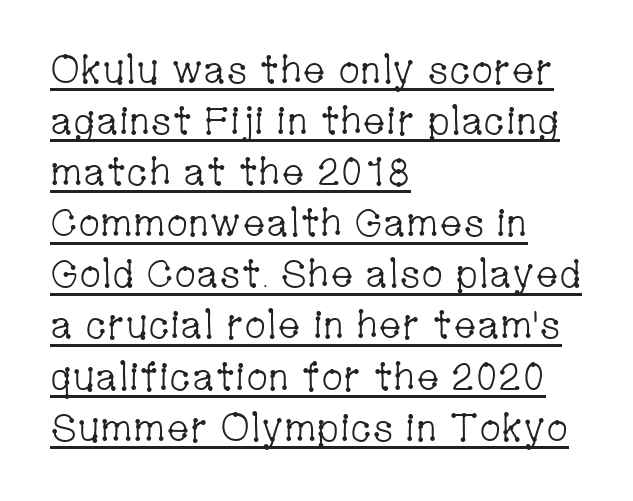
The image shows 39 px light, condensed serif type, upright; set left-aligned, normal line spacing (1.31x), normal letter spacing, underlined; low stroke contrast and a medium x-height.
